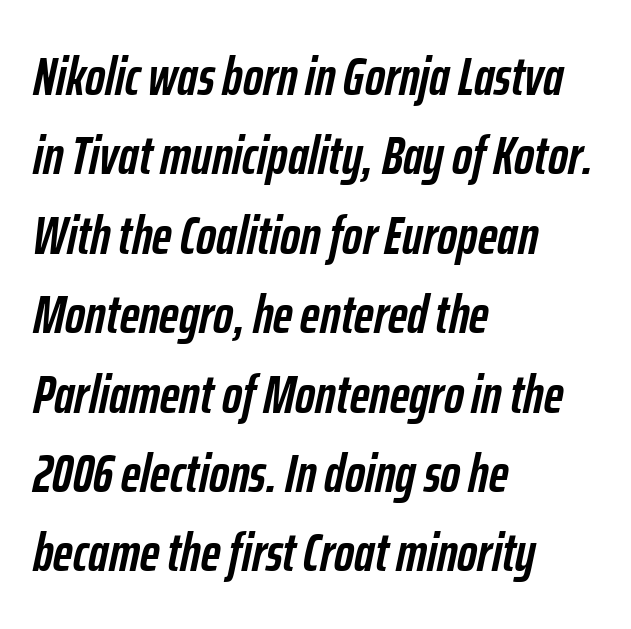
Does the weight exceed regular? Yes, all the way to bold. The zone under the glyphs is completely vacant. Is this a fixed-width face? No — the glyphs have proportional, varying widths. In CSS terms this would be text-align: left.
